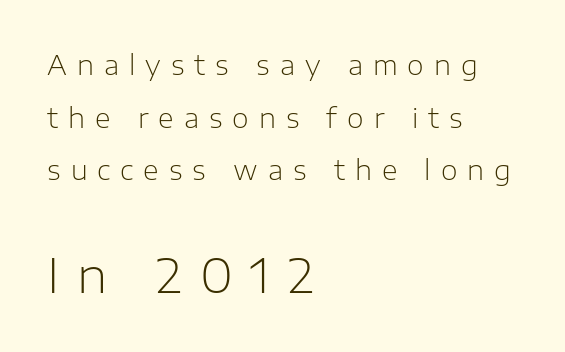
Q: Is the text bold? A: No.
Q: Is the text italic (slanted)? A: No, it is upright.
Q: Is the typeface a serif or a sans-serif typeface? A: Sans-serif.
Q: Is the text underlined? A: No.
Q: How is the paragraph aligned? A: Left-aligned.
Q: Is the spacing between letters normal or unusually wide? A: Unusually wide.
Q: Is the spacing between lines tight, normal or loose? A: Loose.
Q: Which block of text is set in a larger size, the first (top) or the second (bottom)? A: The second (bottom) one.
Q: Width (condensed, normal, or wide)? A: Normal.
Q: Stroke contrast? A: Low.
Q: x-height? A: Medium.
Q: Monospaced? A: No.
